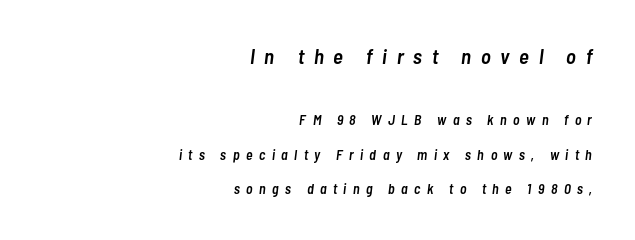
{"italic": "yes", "lean": "right", "slant_degrees": 7, "bold": "semi", "underline": "no", "align": "right", "line_spacing": "loose", "line_spacing_ratio": 2.45, "letter_spacing": "wide", "letter_spacing_em": 0.46, "larger_block": "first", "size_ratio": 1.5, "glyph_px": 21}
